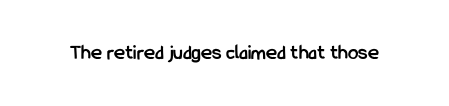
The letterforms sit shoulder to shoulder at normal distance. These lines were composed using upright roman letters. Check the space under the baseline: it is left empty. The sample has been set heavy, in full bold.
